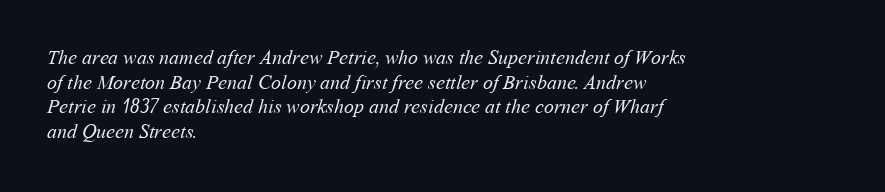
{"bold": "no", "underline": "no", "align": "left", "line_spacing_ratio": 1.23, "letter_spacing": "normal", "letter_spacing_em": 0.0, "glyph_px": 20}
